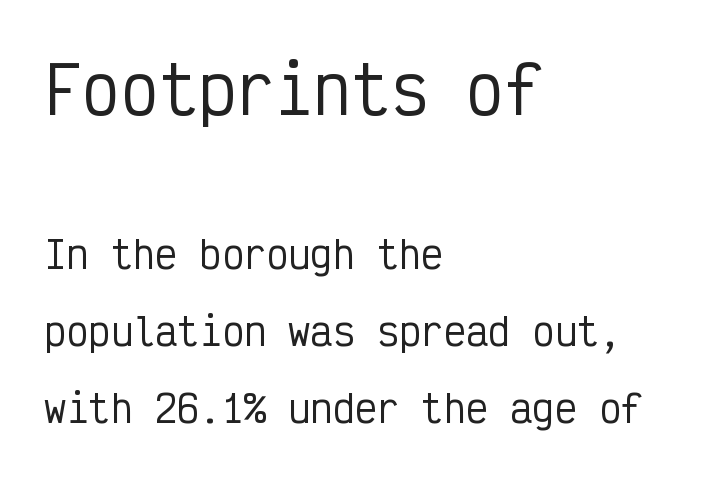
Q: Is the text italic (slanted)? A: No, it is upright.
Q: Is the typeface a serif or a sans-serif typeface? A: Sans-serif.
Q: Is the text underlined? A: No.
Q: How is the paragraph aligned? A: Left-aligned.
Q: Is the spacing between letters normal or unusually wide? A: Normal.
Q: Is the spacing between lines tight, normal or loose? A: Loose.
Q: Which block of text is set in a larger size, the first (top) or the second (bottom)? A: The first (top) one.
Q: Width (condensed, normal, or wide)? A: Condensed.
Q: Stroke contrast? A: Low.
Q: x-height? A: Medium.
Q: Monospaced? A: Yes.
